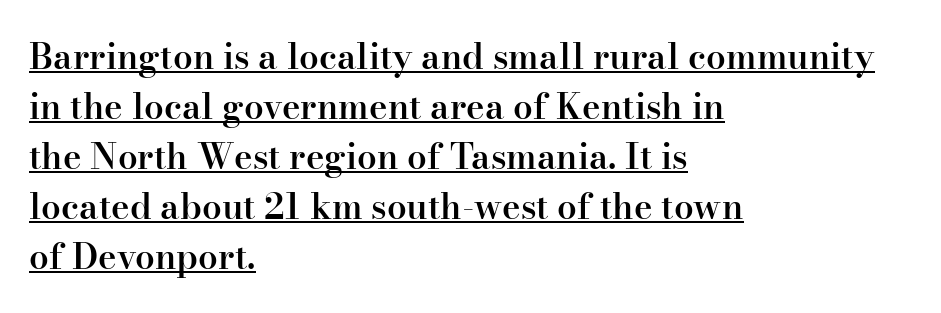
{"serif": "yes", "italic": "no", "bold": "semi", "weight": "semibold", "width": "normal", "stroke_contrast": "high", "x_height": "small", "monospaced": "no", "underline": "yes", "align": "left", "line_spacing": "normal", "line_spacing_ratio": 1.43, "letter_spacing": "normal", "letter_spacing_em": 0.0, "glyph_px": 35}
